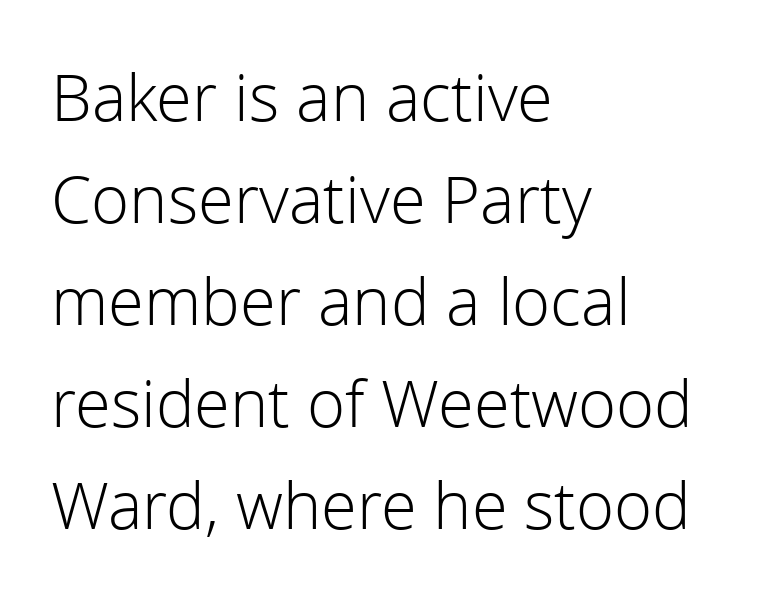
The image shows 65 px light sans-serif type, upright; set left-aligned, normal line spacing (1.57x), normal letter spacing, not underlined; a medium x-height.
